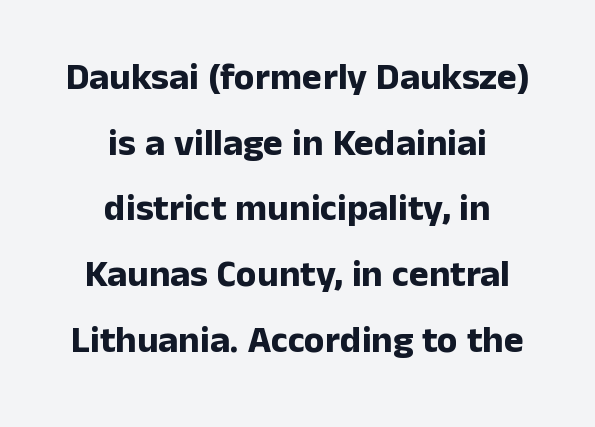
The image shows 38 px bold sans-serif type, upright; set centered, line spacing 1.73x, normal letter spacing, not underlined; low stroke contrast and a medium x-height.
